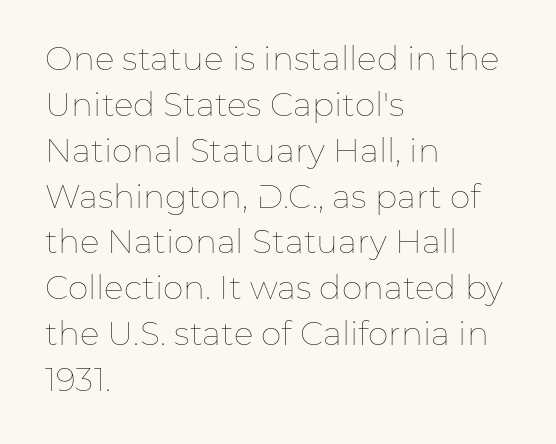
Q: Is the text bold? A: No.
Q: Is the text italic (slanted)? A: No, it is upright.
Q: Is the text underlined? A: No.
Q: How is the paragraph aligned? A: Left-aligned.
Q: Is the spacing between letters normal or unusually wide? A: Normal.
Q: Is the spacing between lines tight, normal or loose? A: Normal.
Q: Width (condensed, normal, or wide)? A: Normal.
Q: Stroke contrast? A: Low.
Q: x-height? A: Medium.
Q: Monospaced? A: No.
